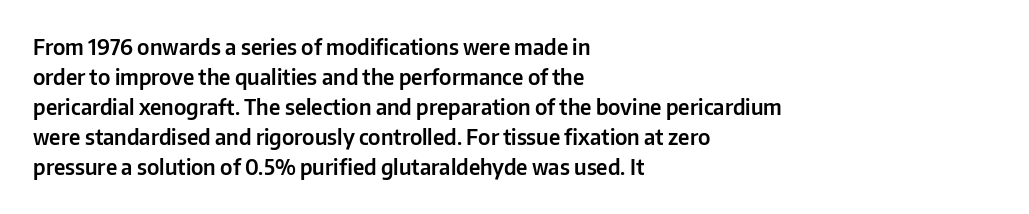
The image shows 21 px text type, upright; set left-aligned, normal line spacing (1.43x), normal letter spacing, not underlined.
